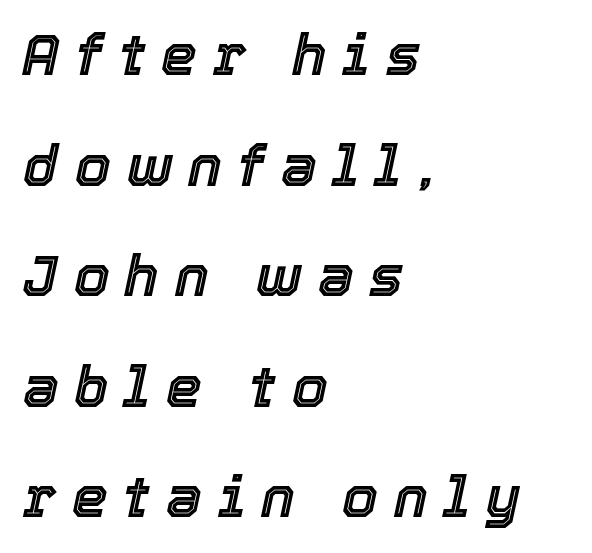
Descenders hang freely into open space. Tracking here is generous; glyphs stand well apart from one another. Slant detected: the letters are inclined. This sample has the flowing, uneven cadence of proportional lettering. Horizontal bands of white between lines are thick stripes.
